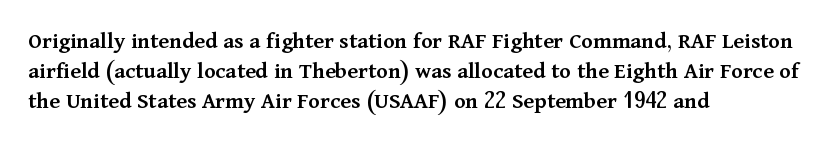
Q: Is the text bold? A: Semi-bold.
Q: Is the text italic (slanted)? A: No, it is upright.
Q: Is the text underlined? A: No.
Q: How is the paragraph aligned? A: Left-aligned.
Q: Is the spacing between letters normal or unusually wide? A: Normal.
Q: Is the spacing between lines tight, normal or loose? A: Normal.
